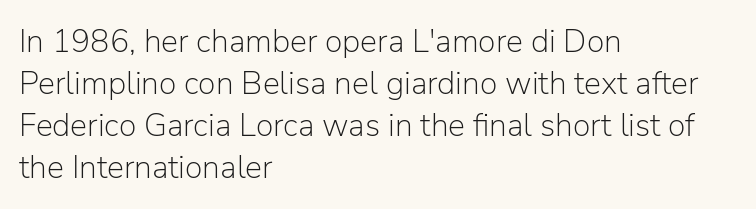
Q: Is the text bold? A: No.
Q: Is the text italic (slanted)? A: No, it is upright.
Q: Is the typeface a serif or a sans-serif typeface? A: Sans-serif.
Q: Is the text underlined? A: No.
Q: How is the paragraph aligned? A: Left-aligned.
Q: Is the spacing between letters normal or unusually wide? A: Normal.
Q: Is the spacing between lines tight, normal or loose? A: Normal.
Q: Width (condensed, normal, or wide)? A: Normal.
Q: Stroke contrast? A: Low.
Q: x-height? A: Medium.
Q: Monospaced? A: No.
